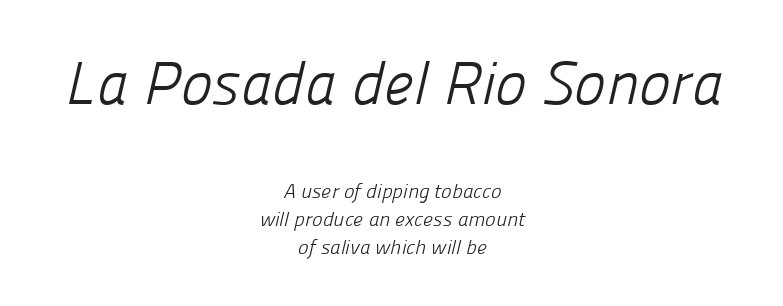
{"serif": "no", "bold": "no", "weight": "light", "width": "normal", "stroke_contrast": "low", "x_height": "medium", "monospaced": "no", "underline": "no", "align": "center", "line_spacing": "normal", "line_spacing_ratio": 1.4, "letter_spacing": "normal", "letter_spacing_em": 0.0, "larger_block": "first", "size_ratio": 3.0, "glyph_px": 60}
